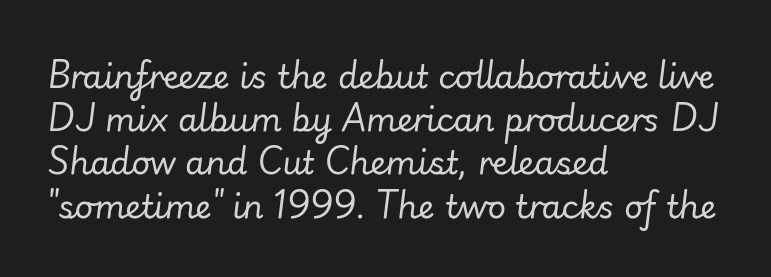
Horizontal bands of white between lines are of average thickness. A light-to-regular cut is what we see here. You could not count columns in this text — the font is proportionally spaced. In terms of letterspacing, this is plain default setting. These lines were composed using italics.
